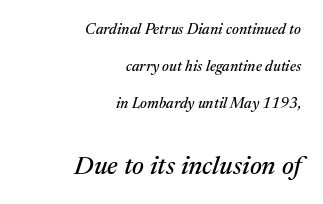
Q: Is the text italic (slanted)? A: Yes, it leans right by about 17 degrees.
Q: Is the text underlined? A: No.
Q: How is the paragraph aligned? A: Right-aligned.
Q: Is the spacing between letters normal or unusually wide? A: Normal.
Q: Is the spacing between lines tight, normal or loose? A: Loose.
Q: Which block of text is set in a larger size, the first (top) or the second (bottom)? A: The second (bottom) one.
